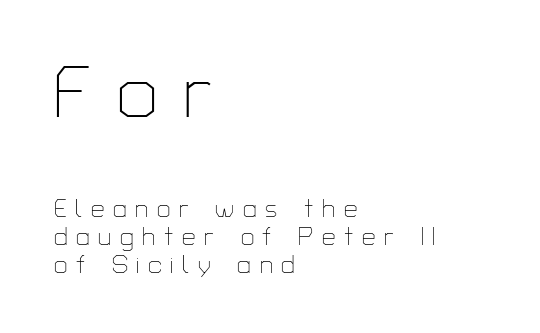
{"serif": "no", "italic": "no", "bold": "no", "weight": "thin", "width": "normal", "stroke_contrast": "low", "x_height": "medium", "monospaced": "no", "underline": "no", "align": "left", "line_spacing": "tight", "line_spacing_ratio": 1.15, "letter_spacing": "wide", "letter_spacing_em": 0.36, "larger_block": "first", "size_ratio": 3.04, "glyph_px": 73}
